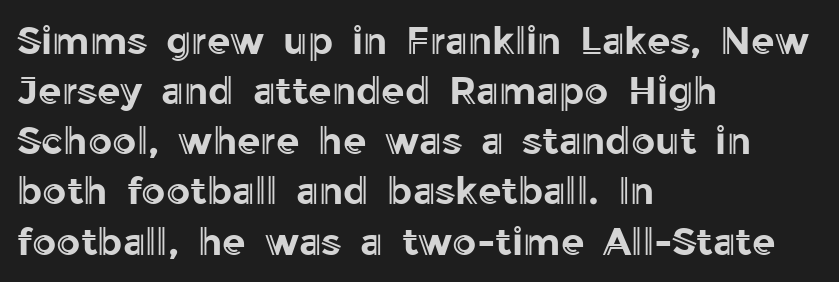
Bare-footed words on every line. Character widths vary here, with narrow letters taking less room than wide ones. Evenly set lines give the paragraph a standard silhouette. Nothing unusual about the tracking: characters are spaced as the font intends. This sample is left-justified, so line endings fall wherever the words run out. The axis of the letterforms is exactly vertical.
